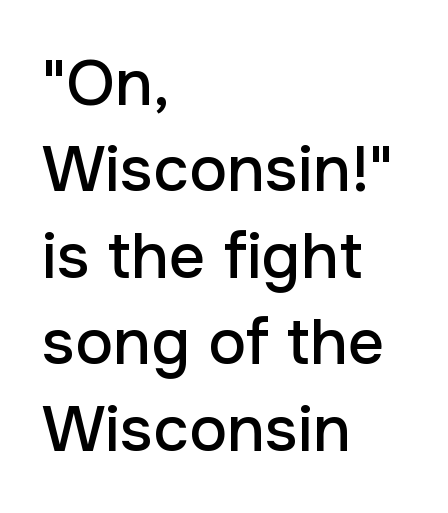
Line starts are locked; line ends wander. Unlike italic type, these characters show no tilt at all. You could not count columns in this text — the font is proportionally spaced. This rendering employs a face without finishing strokes, i.e., a sans-serif. Type without underlining. Interline gaps are of average width in this sample.
